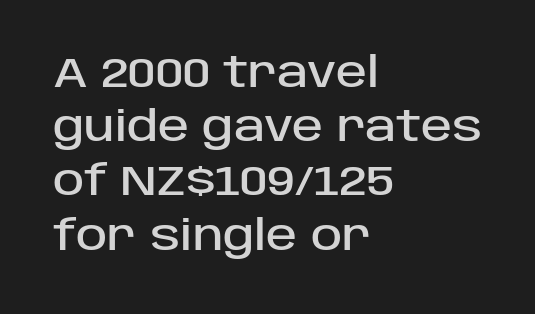
The letters sit at their default tracking, neither squeezed nor spread. The rows are spaced the way most documents space them. The type sits square on the baseline with zero lean. Teacher's note: observe the even left margin — that is flush-left alignment. Varying glyph widths throughout — classic text-font behaviour. The face used here is a sans, in the tradition of grotesques and geometrics.
